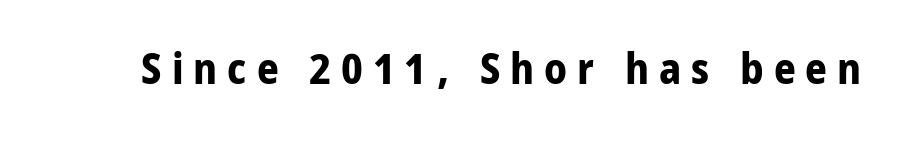
Q: Is the text bold? A: Yes.
Q: Is the text italic (slanted)? A: No, it is upright.
Q: Is the typeface a serif or a sans-serif typeface? A: Sans-serif.
Q: Is the text underlined? A: No.
Q: Is the spacing between letters normal or unusually wide? A: Unusually wide.
Q: Width (condensed, normal, or wide)? A: Normal.
Q: Stroke contrast? A: Low.
Q: x-height? A: Medium.
Q: Monospaced? A: No.
